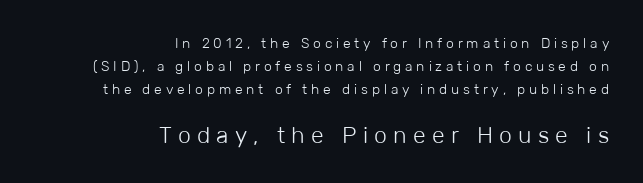
Q: Is the text bold? A: No.
Q: Is the text italic (slanted)? A: No, it is upright.
Q: Is the text underlined? A: No.
Q: How is the paragraph aligned? A: Right-aligned.
Q: Is the spacing between letters normal or unusually wide? A: Unusually wide.
Q: Is the spacing between lines tight, normal or loose? A: Normal.
Q: Which block of text is set in a larger size, the first (top) or the second (bottom)? A: The second (bottom) one.
